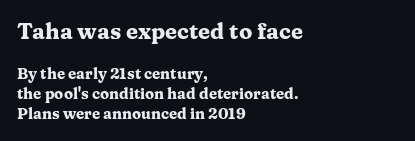
{"italic": "no", "bold": "yes", "underline": "no", "align": "left", "line_spacing": "normal", "line_spacing_ratio": 1.34, "letter_spacing": "normal", "letter_spacing_em": 0.0, "larger_block": "first", "size_ratio": 1.47, "glyph_px": 22}
